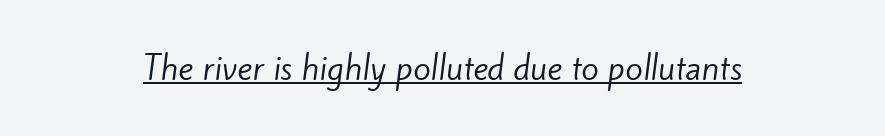
The characters display no serif detailing; their extremities are plain. Is this a fixed-width face? No — the glyphs have proportional, varying widths. Vertical stems look standard width or narrower in stroke. The face used here appears with an underline applied. A typesetter would call this zero additional tracking.
